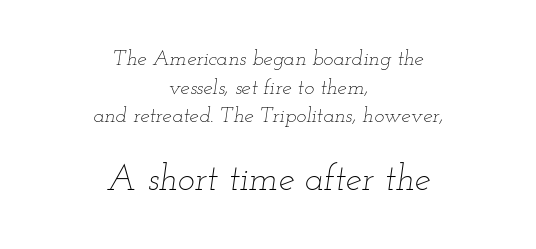
Nobody drew a line under any word here. No heavy texture on the line: the type isn't bold. Tall strokes in this sample are angled rather than plumb. These two chunks differ in scale, with the bottom chunk taking the larger measure.
